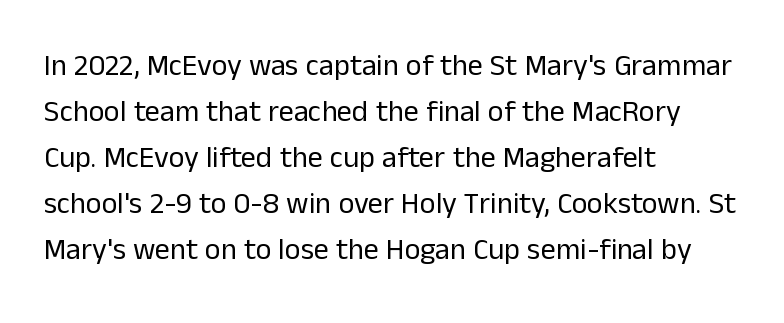
{"serif": "no", "italic": "no", "bold": "no", "weight": "regular", "width": "normal", "stroke_contrast": "low", "x_height": "medium", "monospaced": "no", "underline": "no", "align": "left", "line_spacing": "normal", "line_spacing_ratio": 1.53, "letter_spacing": "normal", "letter_spacing_em": 0.0, "glyph_px": 30}
